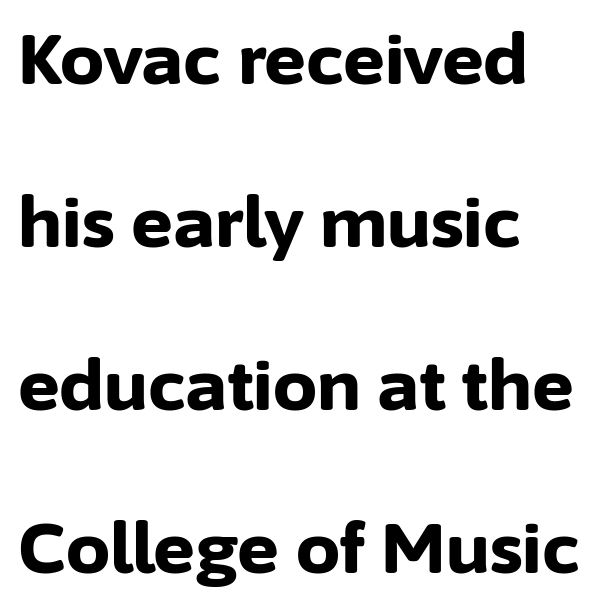
Q: Is the text bold? A: Yes.
Q: Is the text italic (slanted)? A: No, it is upright.
Q: Is the typeface a serif or a sans-serif typeface? A: Sans-serif.
Q: Is the text underlined? A: No.
Q: How is the paragraph aligned? A: Left-aligned.
Q: Is the spacing between letters normal or unusually wide? A: Normal.
Q: Is the spacing between lines tight, normal or loose? A: Loose.
Q: Width (condensed, normal, or wide)? A: Normal.
Q: Stroke contrast? A: Low.
Q: x-height? A: Medium.
Q: Monospaced? A: No.
